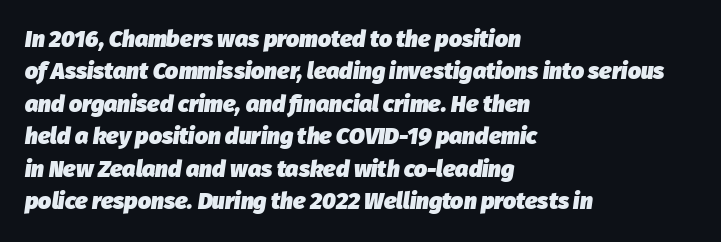
The image shows 23 px bold type, italic (leaning right); set left-aligned, normal line spacing (1.41x), normal letter spacing, not underlined.
